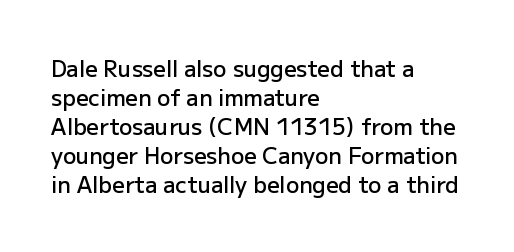
If you drew a ruler down the left edge, every line would touch it. The specimen reads as upright at a glance. The rendering uses a moderate line-height, typical for paragraphs. Has an underline been added? It has not. The line texture is even and compact thanks to regular tracking. Summary of weight: moderately heavy, a semibold.
